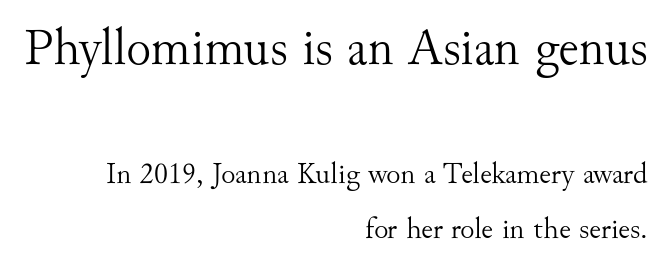
The image shows 52 px light serif type, upright; set right-aligned, line spacing 1.84x, normal letter spacing, not underlined; the first (top) block is 1.73x larger; medium stroke contrast and a small x-height.
